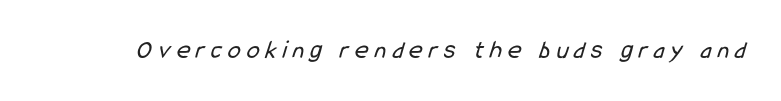
The image shows 26 px text type; set unusually wide letter spacing (+0.23 em), not underlined.
